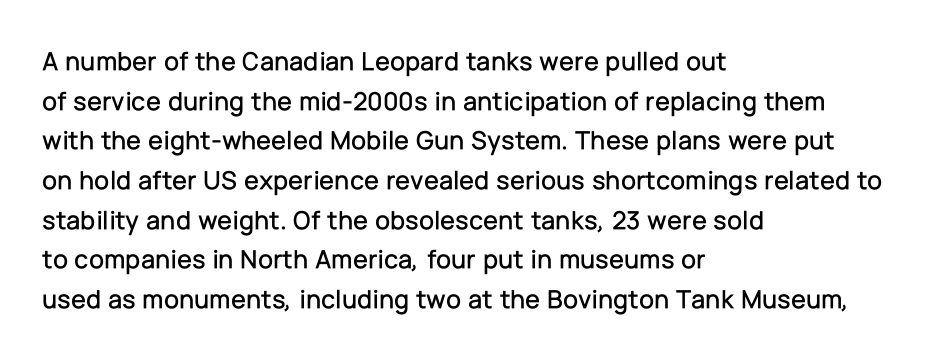
{"italic": "no", "underline": "no", "align": "left", "line_spacing": "normal", "line_spacing_ratio": 1.47, "letter_spacing": "normal", "letter_spacing_em": 0.0, "glyph_px": 27}
